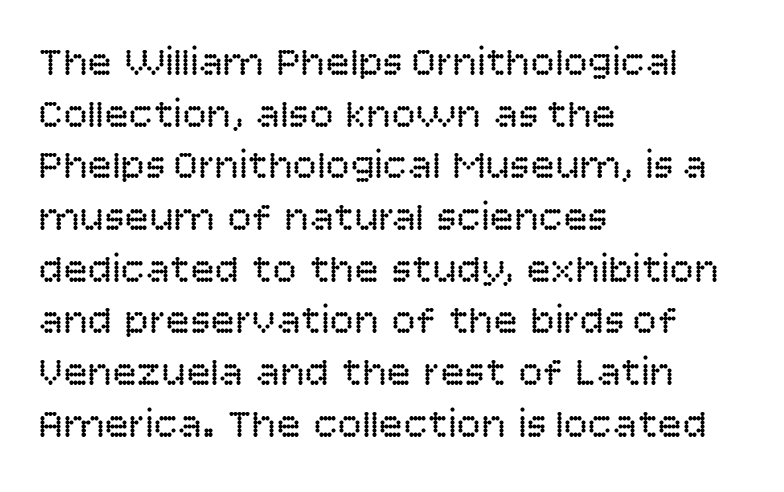
The image shows 41 px regular-weight sans-serif type, upright; set left-aligned, normal line spacing (1.26x), normal letter spacing, not underlined; low stroke contrast and a large x-height.
